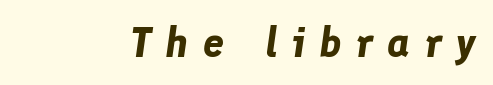
The image shows 42 px bold type, italic (leaning right); set unusually wide letter spacing (+0.34 em), not underlined; low stroke contrast and a medium x-height.
